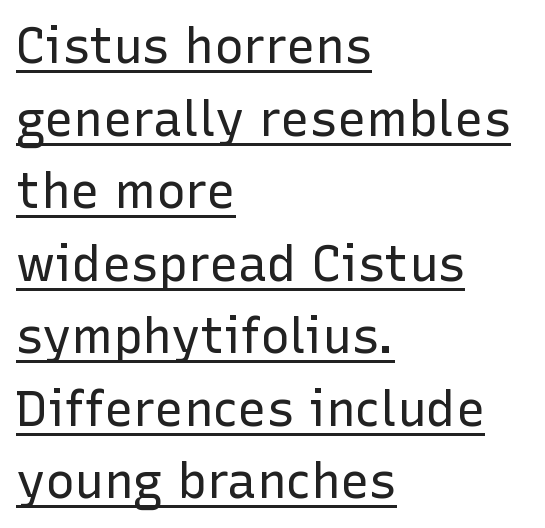
Think of a printed novel: that variable character pitch is what you see here. The type family on display is of the sans-serif kind. This sample carries an underscore along the baseline area. Compared with typical body copy, the letter spacing here is the same. A normal amount of white space separates one row of letters from the next.
